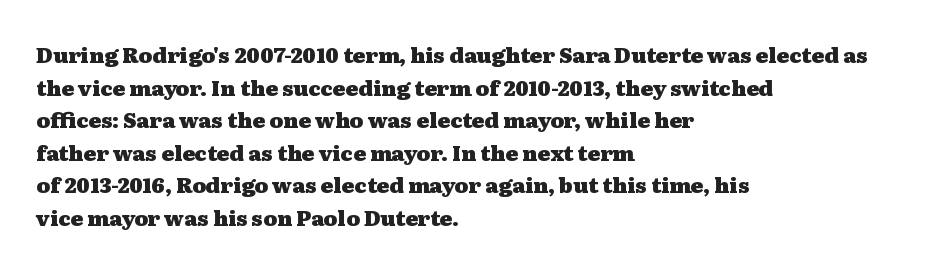
{"italic": "no", "bold": "yes", "underline": "no", "align": "left", "line_spacing": "normal", "line_spacing_ratio": 1.55, "letter_spacing": "normal", "letter_spacing_em": 0.0, "glyph_px": 21}
